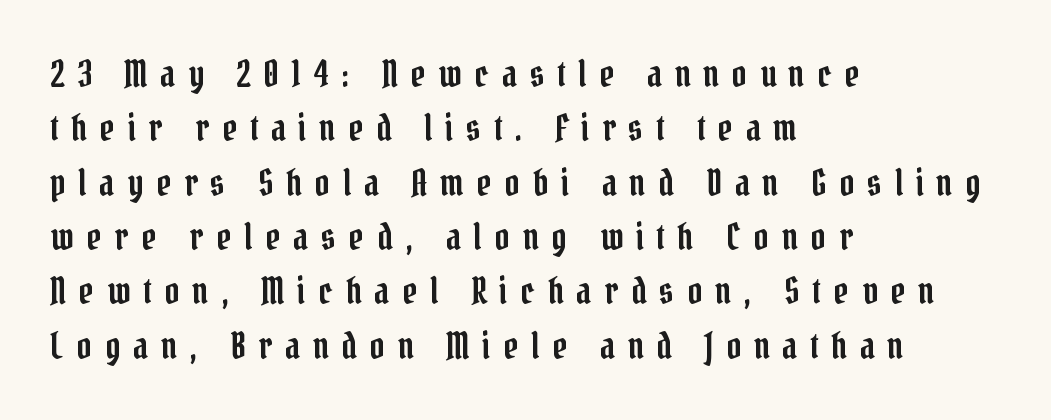
Q: Is the text italic (slanted)? A: No, it is upright.
Q: Is the typeface a serif or a sans-serif typeface? A: Serif.
Q: Is the text underlined? A: No.
Q: How is the paragraph aligned? A: Left-aligned.
Q: Is the spacing between letters normal or unusually wide? A: Unusually wide.
Q: Is the spacing between lines tight, normal or loose? A: Normal.
Q: Width (condensed, normal, or wide)? A: Condensed.
Q: Stroke contrast? A: Low.
Q: x-height? A: Medium.
Q: Monospaced? A: No.
